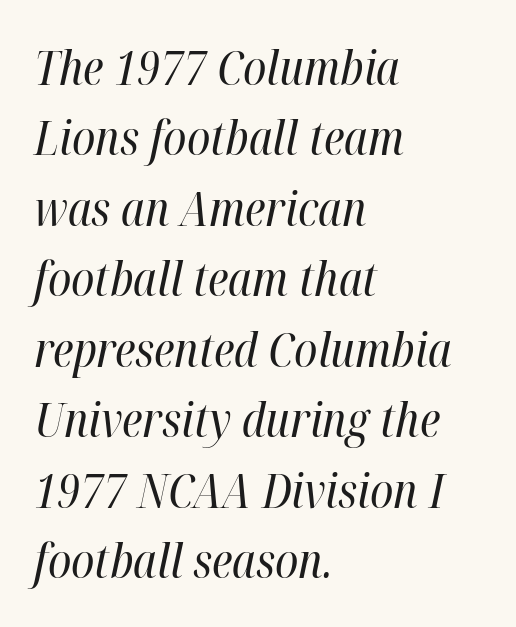
{"italic": "yes", "lean": "right", "slant_degrees": 12, "bold": "no", "weight": "regular", "width": "condensed", "stroke_contrast": "high", "x_height": "medium", "monospaced": "no", "underline": "no", "align": "left", "line_spacing": "normal", "line_spacing_ratio": 1.5, "letter_spacing": "normal", "letter_spacing_em": 0.0, "glyph_px": 47}
